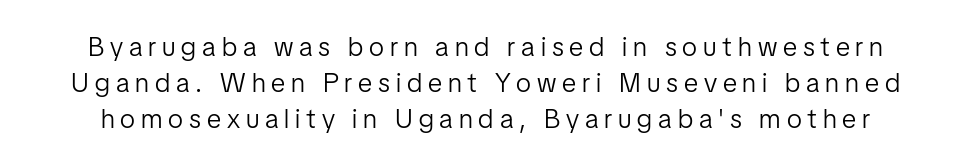
The image shows 27 px text type, upright; set normal line spacing (1.34x), unusually wide letter spacing (+0.22 em), not underlined.
